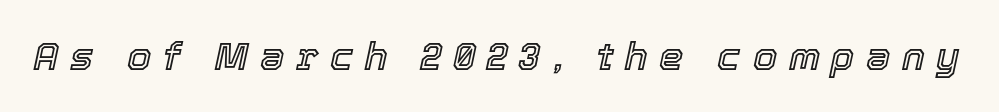
Q: Is the text italic (slanted)? A: Yes, it leans right by about 12 degrees.
Q: Is the text underlined? A: No.
Q: Is the spacing between letters normal or unusually wide? A: Unusually wide.
Q: Width (condensed, normal, or wide)? A: Normal.
Q: x-height? A: Medium.
Q: Monospaced? A: No.
